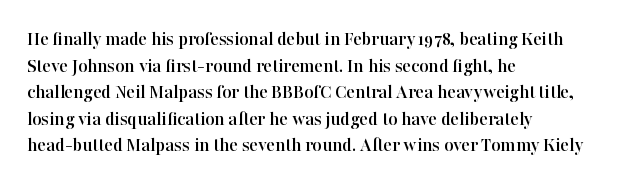
The image shows 20 px text type, upright; set left-aligned, normal line spacing (1.33x), normal letter spacing, not underlined.
